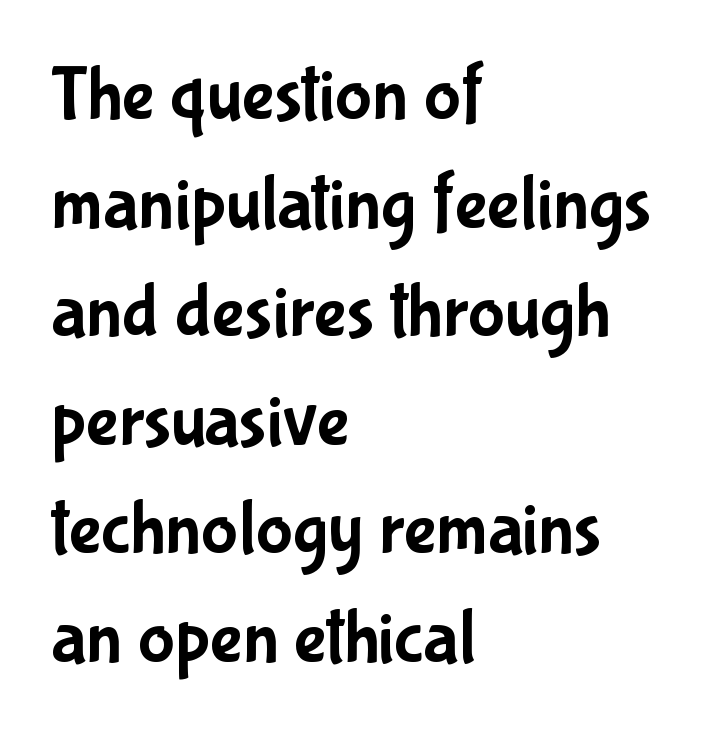
{"serif": "no", "italic": "no", "width": "condensed", "stroke_contrast": "low", "x_height": "medium", "monospaced": "no", "underline": "no", "align": "left", "line_spacing": "normal", "line_spacing_ratio": 1.41, "letter_spacing": "normal", "letter_spacing_em": 0.0, "glyph_px": 77}
